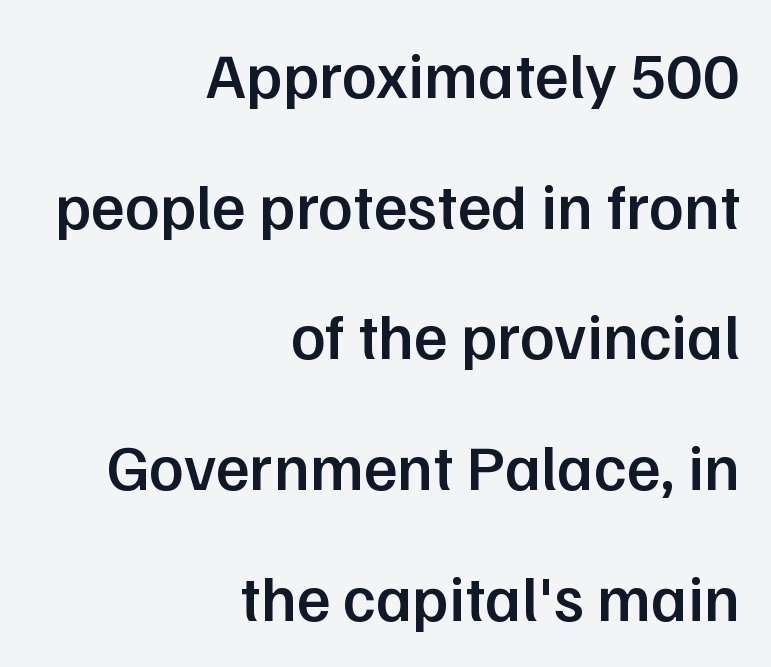
The image shows 65 px semibold sans-serif type, upright; set right-aligned, loose line spacing (2.01x), normal letter spacing, not underlined; low stroke contrast and a medium x-height.
